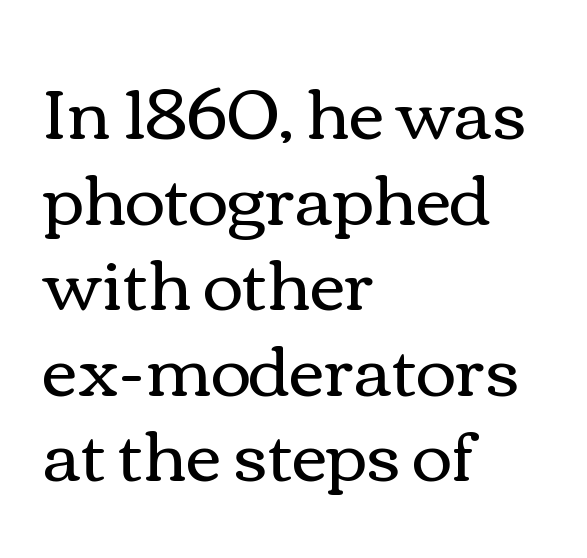
Q: Is the text bold? A: No.
Q: Is the text italic (slanted)? A: No, it is upright.
Q: Is the text underlined? A: No.
Q: How is the paragraph aligned? A: Left-aligned.
Q: Is the spacing between letters normal or unusually wide? A: Normal.
Q: Width (condensed, normal, or wide)? A: Wide.
Q: Stroke contrast? A: Medium.
Q: x-height? A: Medium.
Q: Monospaced? A: No.
